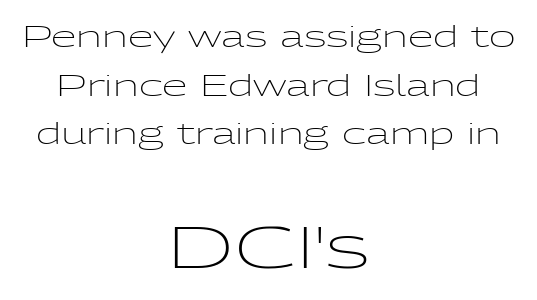
The image shows 58 px light, wide sans-serif type, upright; set centered, normal line spacing (1.68x), normal letter spacing, not underlined; the second (bottom) block is 2.0x larger; low stroke contrast and a medium x-height.
